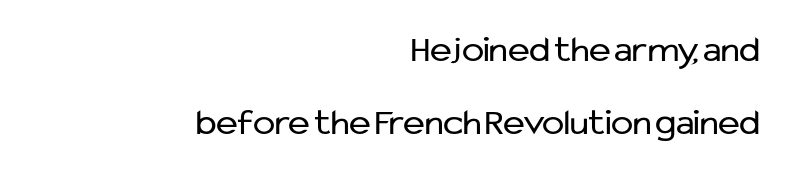
The image shows 37 px regular-weight sans-serif type, upright; set right-aligned, loose line spacing (1.97x), normal letter spacing, not underlined; low stroke contrast and a medium x-height.
